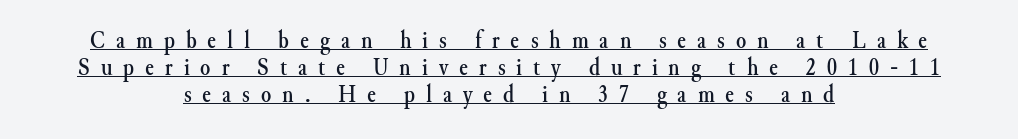
The image shows 26 px text type, upright; set centered, tight line spacing (1.03x), unusually wide letter spacing (+0.42 em), underlined.
